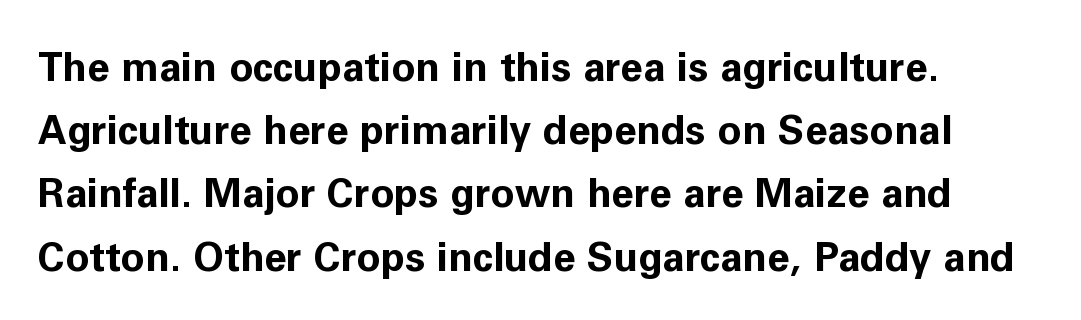
Q: Is the text bold? A: Yes.
Q: Is the text italic (slanted)? A: No, it is upright.
Q: Is the typeface a serif or a sans-serif typeface? A: Sans-serif.
Q: Is the text underlined? A: No.
Q: How is the paragraph aligned? A: Left-aligned.
Q: Is the spacing between letters normal or unusually wide? A: Normal.
Q: Is the spacing between lines tight, normal or loose? A: Normal.
Q: Width (condensed, normal, or wide)? A: Normal.
Q: Stroke contrast? A: Low.
Q: x-height? A: Medium.
Q: Monospaced? A: No.
